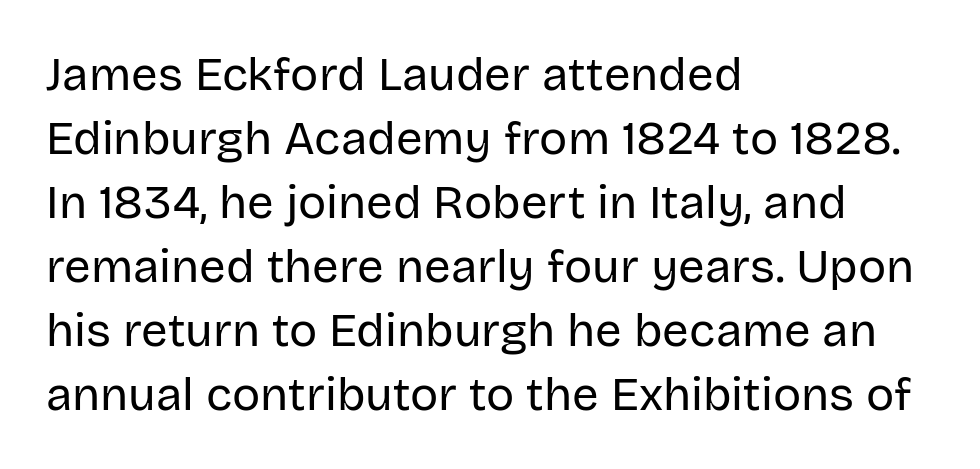
In terms of leading, this rendering sits right in the middle. The face used here is proportionally spaced, like ordinary book or web type. The strokes carry an ordinary text weight at most. You can tell it's not italic because the verticals are truly vertical. The line texture is even and compact thanks to regular tracking. Where is the straight margin? On the left.
